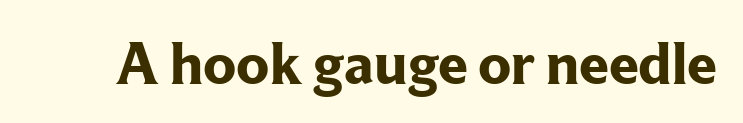
{"serif": "yes", "italic": "no", "bold": "yes", "weight": "bold", "width": "normal", "stroke_contrast": "low", "x_height": "medium", "monospaced": "no", "underline": "no", "letter_spacing": "normal", "letter_spacing_em": 0.0, "glyph_px": 60}
